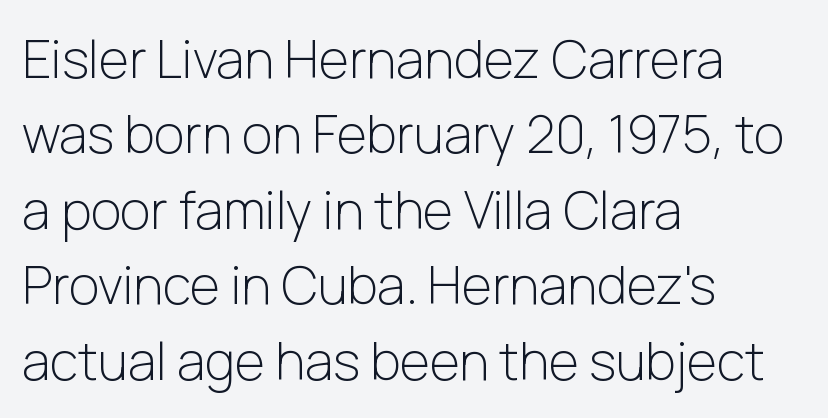
{"serif": "no", "italic": "no", "bold": "no", "weight": "light", "width": "normal", "stroke_contrast": "low", "x_height": "medium", "monospaced": "no", "underline": "no", "align": "left", "line_spacing": "normal", "line_spacing_ratio": 1.45, "letter_spacing": "normal", "letter_spacing_em": 0.0, "glyph_px": 52}
